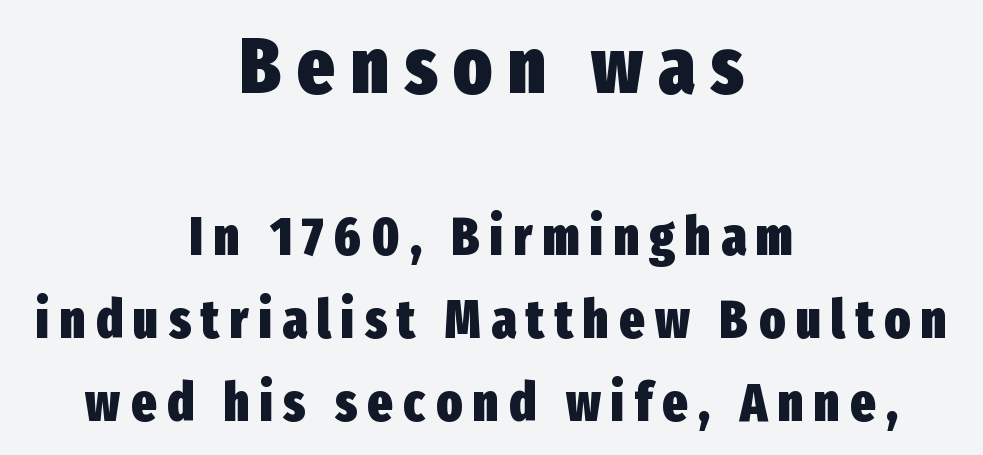
The image shows 79 px heavy, condensed sans-serif type, upright; set centered, normal line spacing (1.56x), unusually wide letter spacing (+0.2 em), not underlined; the first (top) block is 1.49x larger; low stroke contrast and a medium x-height.
